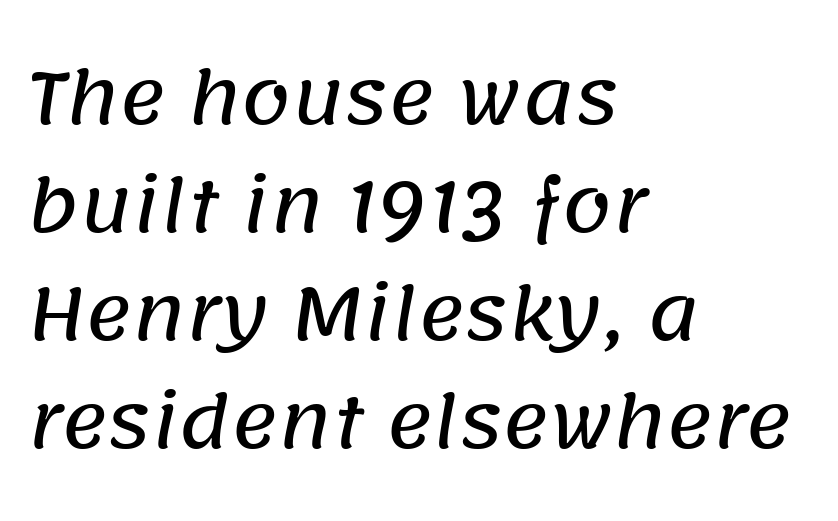
Q: Is the typeface a serif or a sans-serif typeface? A: Sans-serif.
Q: Is the text underlined? A: No.
Q: How is the paragraph aligned? A: Left-aligned.
Q: Is the spacing between letters normal or unusually wide? A: Normal.
Q: Is the spacing between lines tight, normal or loose? A: Normal.
Q: Width (condensed, normal, or wide)? A: Normal.
Q: Stroke contrast? A: Low.
Q: x-height? A: Large.
Q: Monospaced? A: No.
